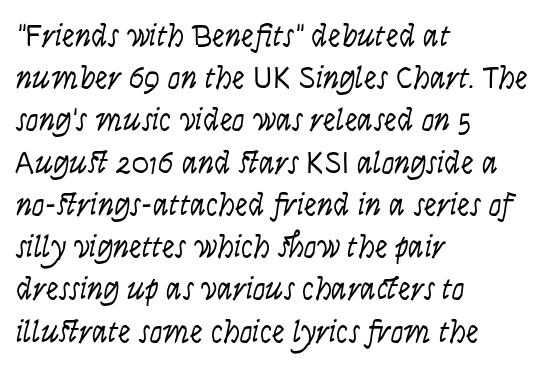
The typesetting does not lean heavy: it is not bold. Alignment: flush left. Vertical spacing — default. Check under the words: just untouched page.
